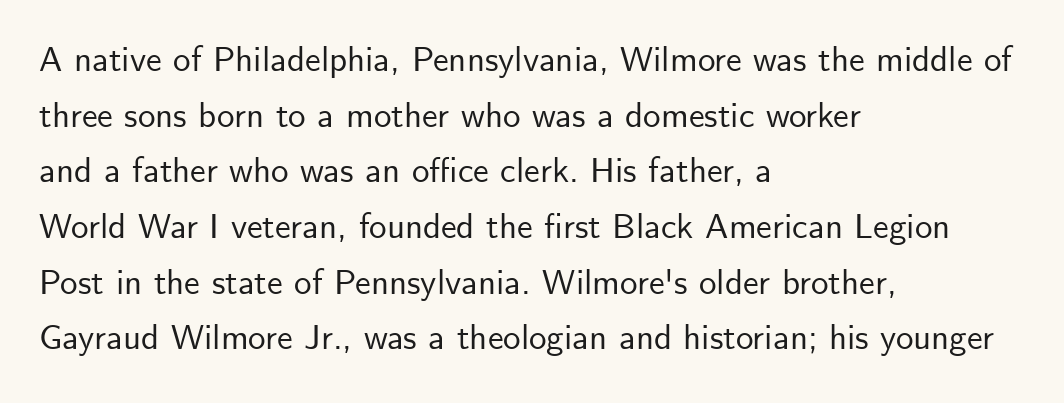
The image shows 35 px sans-serif type, upright; set left-aligned, normal line spacing (1.59x), normal letter spacing, not underlined; low stroke contrast and a small x-height.
